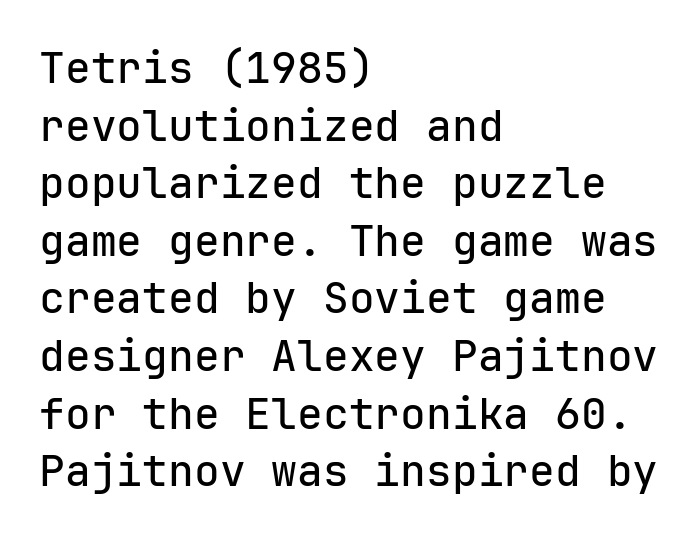
Fixed-width glyphs throughout — classic coding-font behaviour. Bare-footed words on every line. Caption: standard tracking, unaltered. Notice how descenders clear the ascenders below comfortably — that's standard leading. A typesetter would mark this as roman, not italic. A typesetter would label this face a sans.
